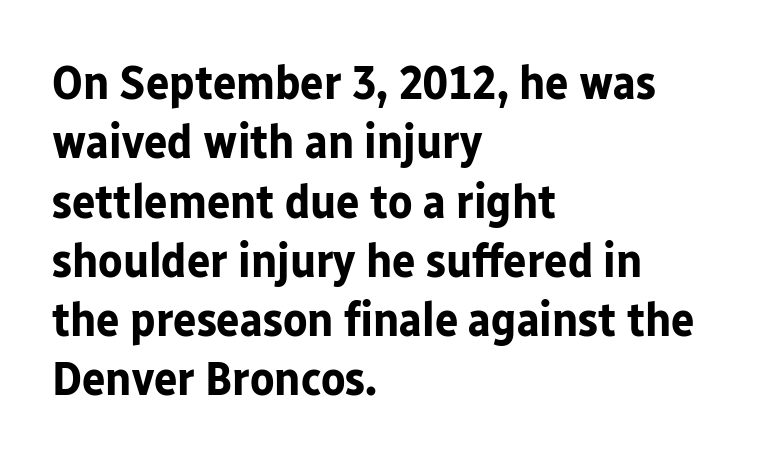
The image shows 49 px bold sans-serif type, upright; set left-aligned, line spacing 1.21x, normal letter spacing, not underlined; low stroke contrast and a medium x-height.
